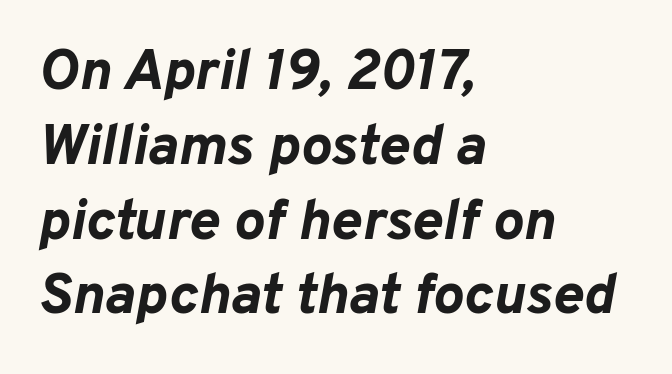
{"italic": "yes", "lean": "right", "slant_degrees": 10, "bold": "yes", "weight": "bold", "width": "normal", "stroke_contrast": "low", "x_height": "medium", "monospaced": "no", "underline": "no", "align": "left", "line_spacing": "normal", "line_spacing_ratio": 1.29, "letter_spacing": "normal", "letter_spacing_em": 0.0, "glyph_px": 58}
